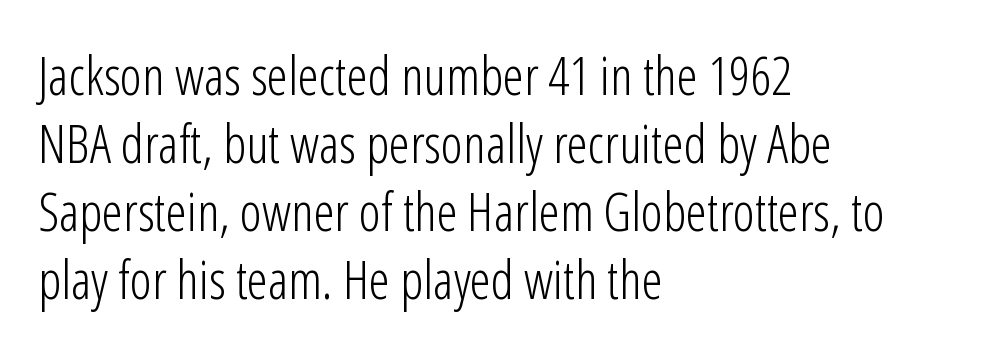
The rendering shows plain stroke endings on the letterforms — a sans-serif design. The zone under the glyphs is completely vacant. Think of a printed novel: that variable character pitch is what you see here. All the whitespace from short lines collects on the right. Standard letterfit; no display-style spreading of the glyphs. These lines sit exactly where default settings would place them.
